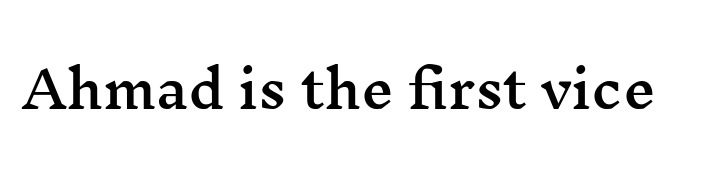
The image shows 51 px wide serif type, upright; set normal letter spacing, not underlined; medium stroke contrast and a medium x-height.
